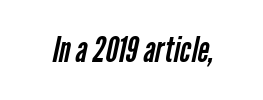
Q: Is the text bold? A: No.
Q: Is the typeface a serif or a sans-serif typeface? A: Sans-serif.
Q: Is the text underlined? A: No.
Q: Is the spacing between letters normal or unusually wide? A: Normal.
Q: Width (condensed, normal, or wide)? A: Condensed.
Q: Stroke contrast? A: Low.
Q: x-height? A: Medium.
Q: Monospaced? A: No.
